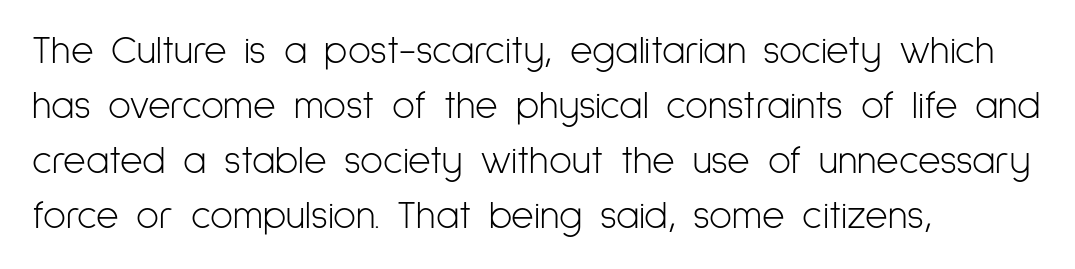
Q: Is the text bold? A: No.
Q: Is the text italic (slanted)? A: No, it is upright.
Q: Is the typeface a serif or a sans-serif typeface? A: Sans-serif.
Q: Is the text underlined? A: No.
Q: How is the paragraph aligned? A: Left-aligned.
Q: Is the spacing between letters normal or unusually wide? A: Normal.
Q: Is the spacing between lines tight, normal or loose? A: Normal.
Q: Width (condensed, normal, or wide)? A: Condensed.
Q: Stroke contrast? A: Low.
Q: x-height? A: Medium.
Q: Monospaced? A: No.
